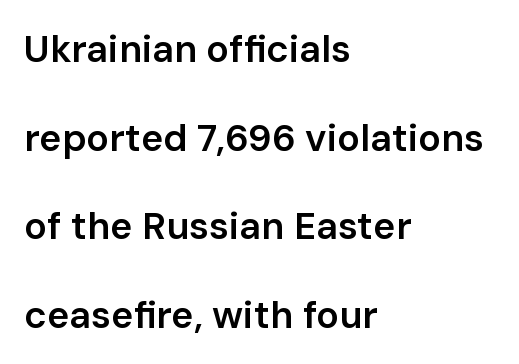
The image shows 38 px semibold sans-serif type, upright; set left-aligned, loose line spacing (2.33x), normal letter spacing, not underlined; low stroke contrast and a medium x-height.
